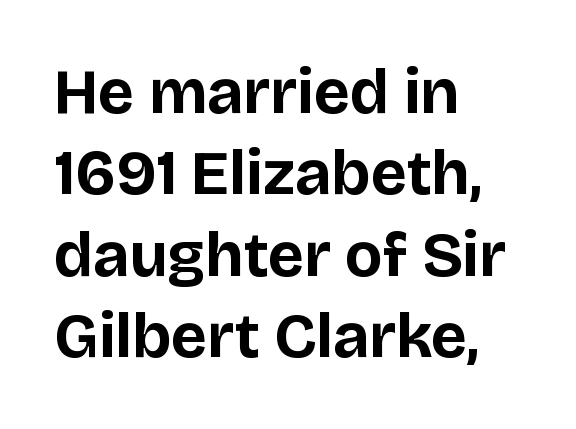
Q: Is the text bold? A: Yes.
Q: Is the text italic (slanted)? A: No, it is upright.
Q: Is the typeface a serif or a sans-serif typeface? A: Sans-serif.
Q: Is the text underlined? A: No.
Q: How is the paragraph aligned? A: Left-aligned.
Q: Is the spacing between letters normal or unusually wide? A: Normal.
Q: Is the spacing between lines tight, normal or loose? A: Normal.
Q: Width (condensed, normal, or wide)? A: Normal.
Q: Stroke contrast? A: Low.
Q: x-height? A: Large.
Q: Monospaced? A: No.
